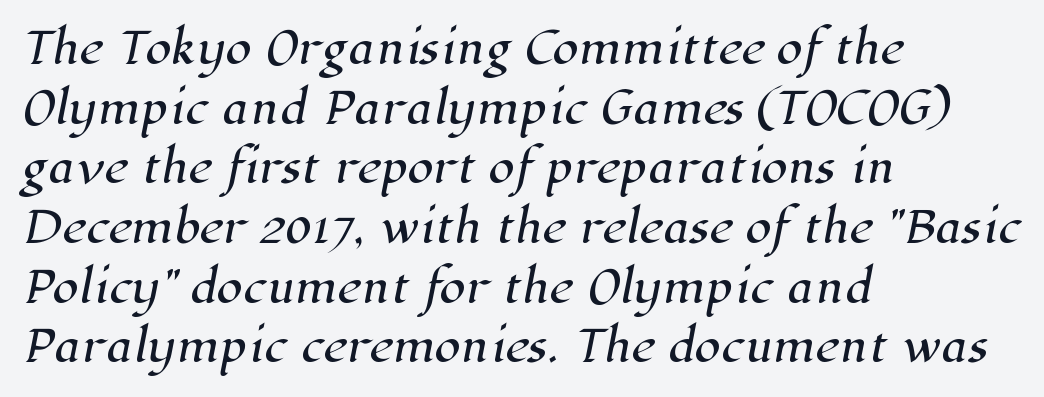
{"serif": "yes", "width": "normal", "stroke_contrast": "high", "x_height": "medium", "monospaced": "no", "underline": "no", "align": "left", "line_spacing": "normal", "line_spacing_ratio": 1.42, "letter_spacing": "normal", "letter_spacing_em": 0.0, "glyph_px": 42}
